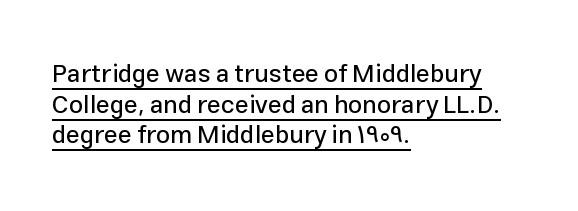
Q: Is the text italic (slanted)? A: No, it is upright.
Q: Is the text underlined? A: Yes.
Q: How is the paragraph aligned? A: Left-aligned.
Q: Is the spacing between letters normal or unusually wide? A: Normal.
